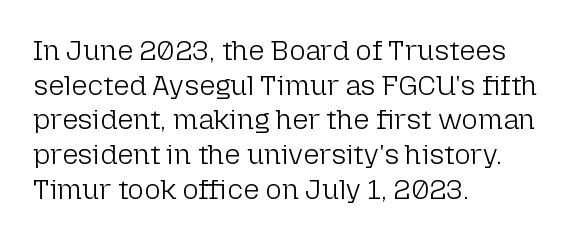
The image shows 28 px light sans-serif type, upright; set left-aligned, line spacing 1.24x, normal letter spacing, not underlined; low stroke contrast and a medium x-height.
